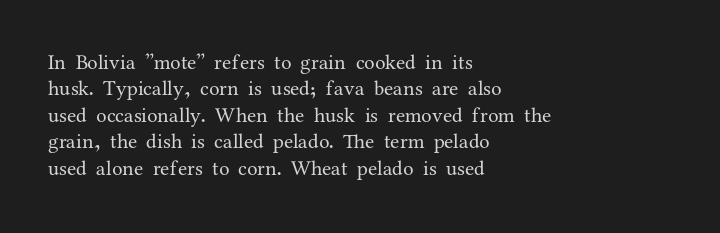
{"italic": "no", "bold": "no", "underline": "no", "align": "left", "line_spacing": "normal", "line_spacing_ratio": 1.26, "letter_spacing": "normal", "letter_spacing_em": 0.0, "glyph_px": 21}
